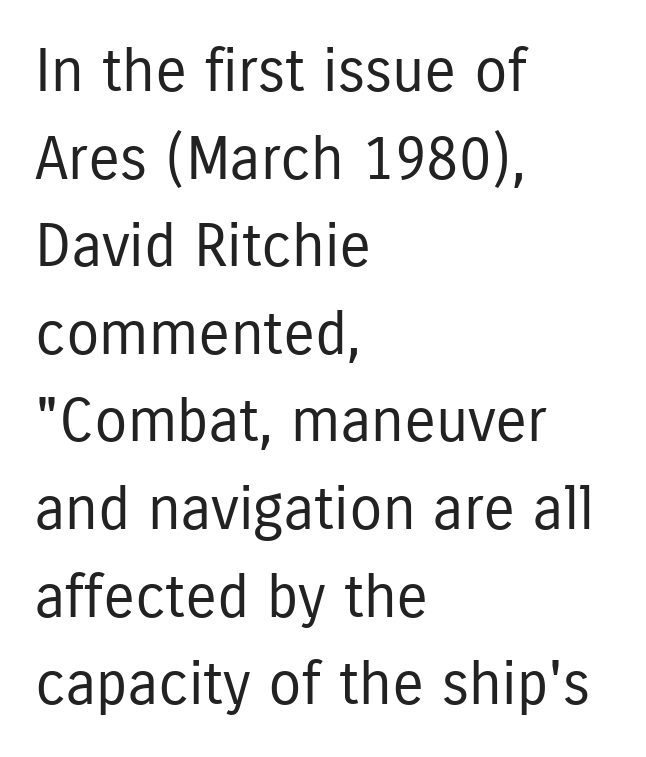
Compared with typical body copy, the letter spacing here is the same. Each new line begins a customary step beneath the previous one. The compositor pushed each line to the left boundary. These lines are rendered in a variable-pitch font. Regarding serifs, this sample does without them.
